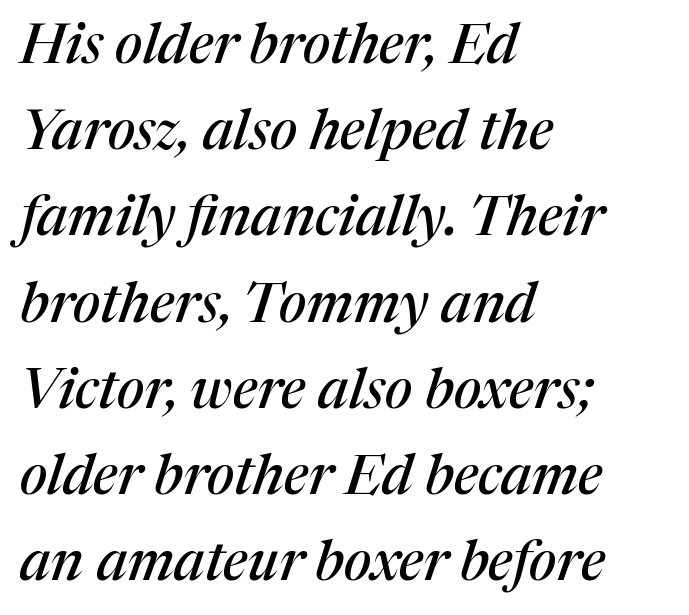
These lines are rendered in a variable-pitch font. Between one letter and the next there's only the usual sliver of space. Horizontally, the lines are justified to the leading edge only. Is the type slanted? Yes — the strokes lean at a clear angle. One glance says typical: line gaps are just what's usual. Are there feet on the stems? There are — it's a serif.
